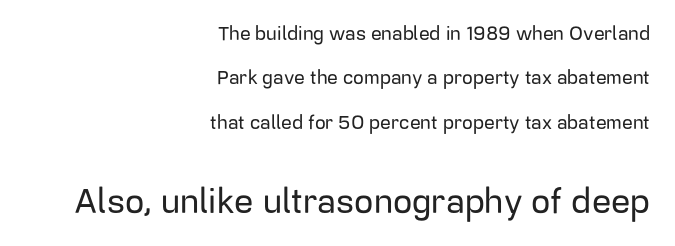
The image shows 34 px sans-serif type, upright; set right-aligned, loose line spacing (2.34x), normal letter spacing, not underlined; the second (bottom) block is 1.79x larger; low stroke contrast and a medium x-height.
